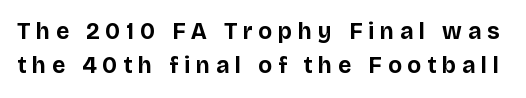
Q: Is the text bold? A: Yes.
Q: Is the text italic (slanted)? A: No, it is upright.
Q: Is the text underlined? A: No.
Q: Is the spacing between letters normal or unusually wide? A: Unusually wide.
Q: Is the spacing between lines tight, normal or loose? A: Normal.
